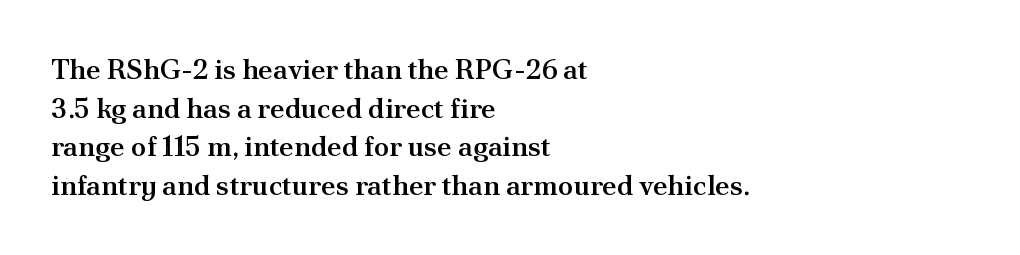
Where is the straight margin? On the left. Note the varied advance widths — an 'i' is clearly narrower than an 'm'. Do the letters lean? They stand straight. How would I describe the line gaps? Plain and ordinary. Lines of text with bare space underneath.
